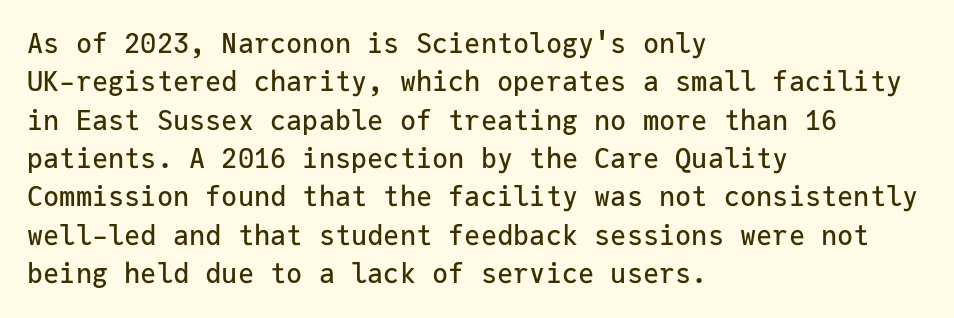
Q: Is the text italic (slanted)? A: No, it is upright.
Q: Is the text underlined? A: No.
Q: How is the paragraph aligned? A: Left-aligned.
Q: Is the spacing between letters normal or unusually wide? A: Normal.
Q: Is the spacing between lines tight, normal or loose? A: Normal.
